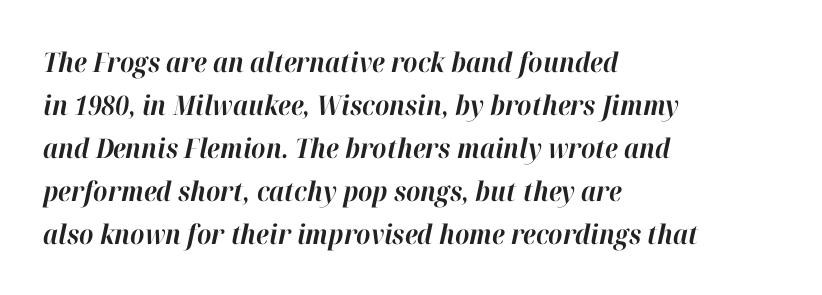
The image shows 27 px bold type, italic (leaning right); set left-aligned, normal line spacing (1.59x), normal letter spacing, not underlined.
